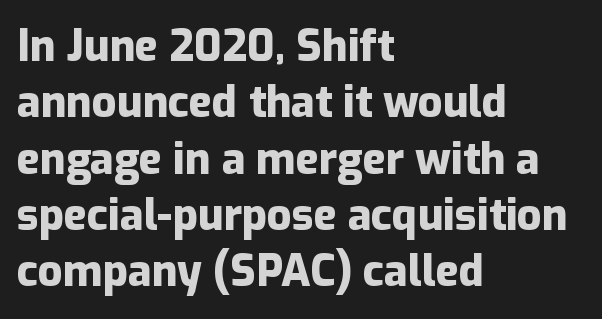
Q: Is the text bold? A: Yes.
Q: Is the text italic (slanted)? A: No, it is upright.
Q: Is the typeface a serif or a sans-serif typeface? A: Sans-serif.
Q: Is the text underlined? A: No.
Q: How is the paragraph aligned? A: Left-aligned.
Q: Is the spacing between letters normal or unusually wide? A: Normal.
Q: Is the spacing between lines tight, normal or loose? A: Normal.
Q: Width (condensed, normal, or wide)? A: Normal.
Q: Stroke contrast? A: Low.
Q: x-height? A: Medium.
Q: Monospaced? A: No.
